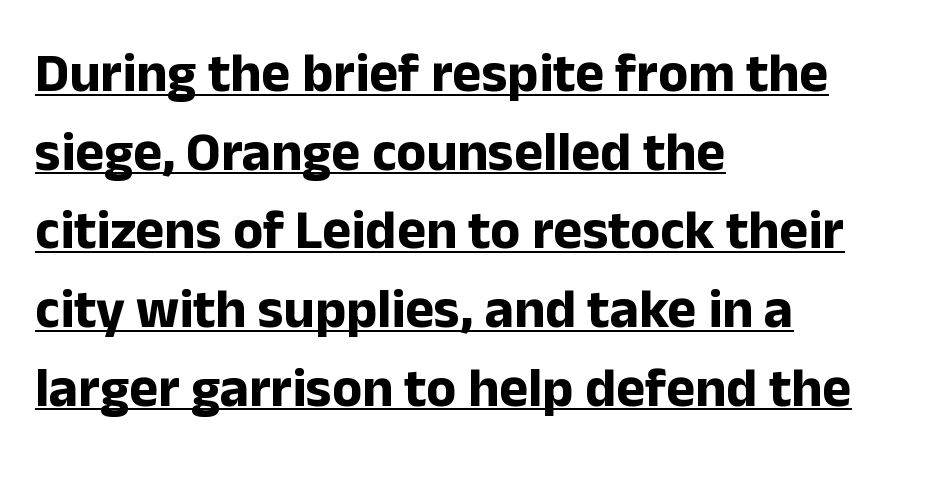
Each new line begins a customary step beneath the previous one. Glyph-to-glyph distance matches everyday printed text. Grotesque or geometric, the face here clearly has no serifs. Line beginnings align vertically; line endings do not. The typesetting leans heavy: a genuine bold.
